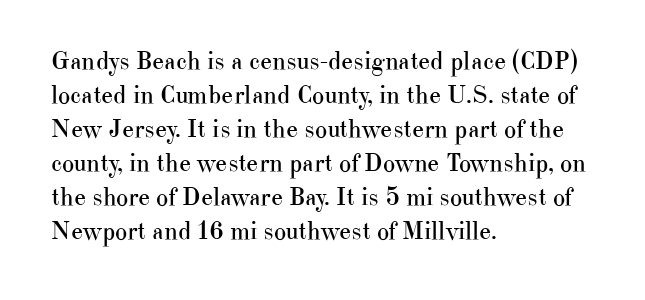
Q: Is the text bold? A: No.
Q: Is the text italic (slanted)? A: No, it is upright.
Q: Is the text underlined? A: No.
Q: How is the paragraph aligned? A: Left-aligned.
Q: Is the spacing between letters normal or unusually wide? A: Normal.
Q: Is the spacing between lines tight, normal or loose? A: Normal.
